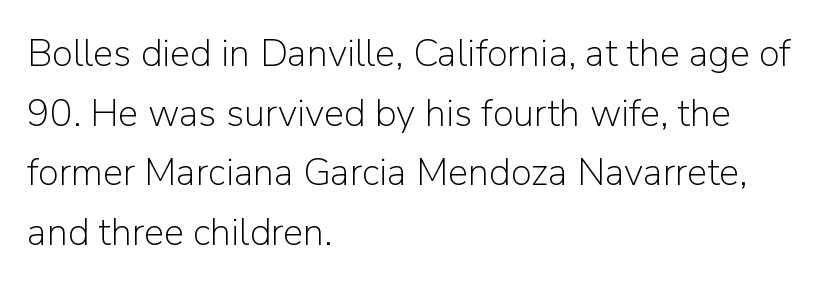
The face used here is proportionally spaced, like ordinary book or web type. The strokes are not fattened; the text isn't bold. The letterforms sit shoulder to shoulder at normal distance. Line beginnings align vertically; line endings do not. Italic: no, the glyphs are upright roman. Interline gaps are of average width in this sample.
